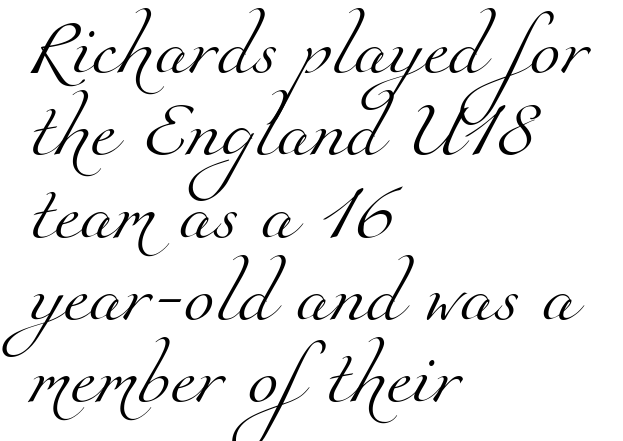
Little horizontal feet cap the strokes, marking this as serif type. The typeface has the unassuming heft of standard copy or less. Here the designer chose a conventional face with non-uniform glyph widths. Has an underline been added? It has not.
